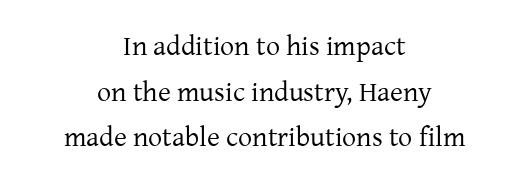
When letters stand straight like this, we call the style roman or upright. The leading is moderate, giving the passage an even texture. In terms of letterspacing, this is plain default setting. The characters display serif detailing at their extremities. Think of a printed novel: that variable character pitch is what you see here. A quiet, ordinary-to-light weight characterises the typeface.
